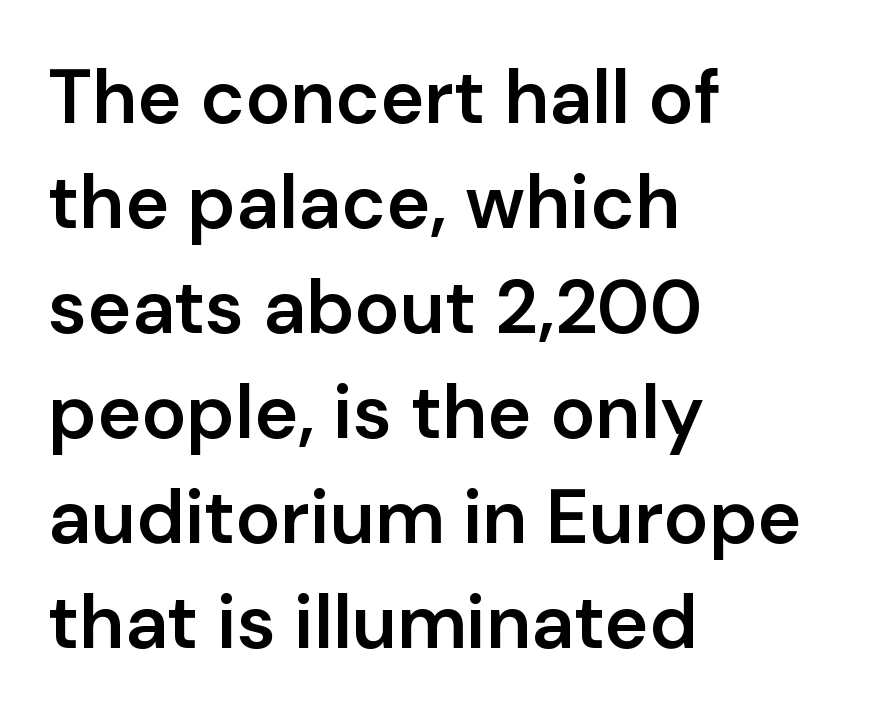
This rendering uses left alignment, leaving the right contour irregular. Note: no serifs on the glyphs. Slightly chunky letters — semibold, I'd say, not full bold. Is there any slant? The stems are plumb. The leading is moderate, giving the passage an even texture.
